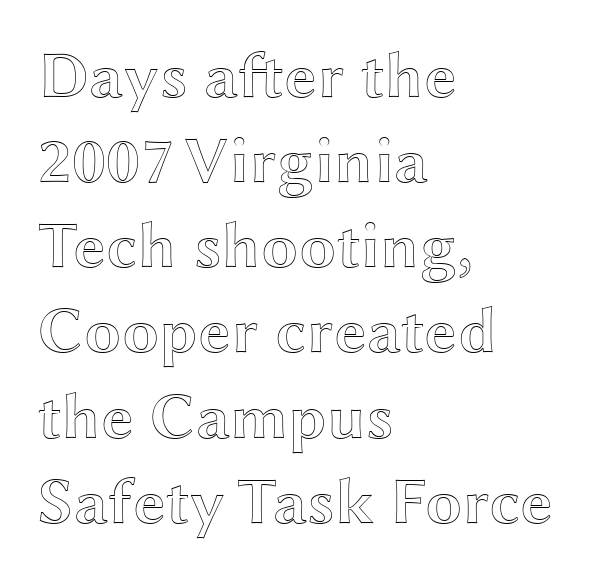
Spacing verdict: proportional, widths tailored to each character. Quick note: not italic, upright. The horizontal fit of the characters is conventional and even. These lines stack with their left ends in a neat column. Successive baselines arrive at the customary interval. This rendering features lettering with no underline.
